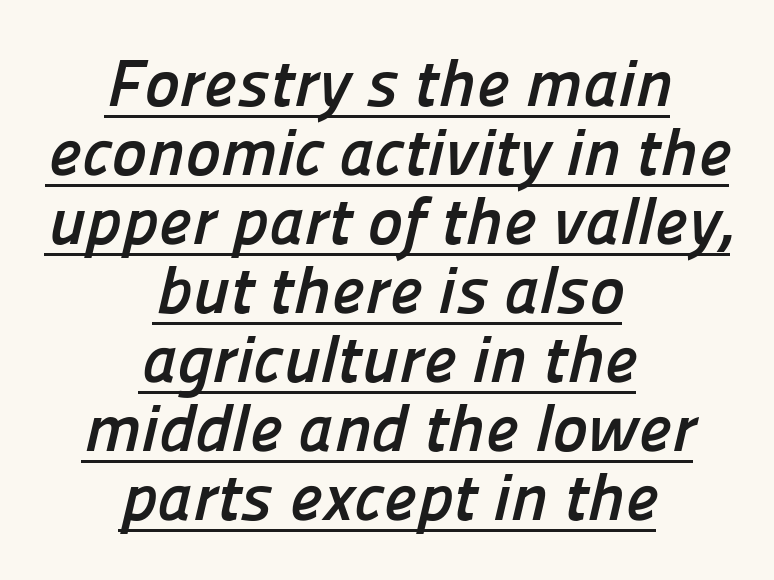
The rendering uses a bold face; every stroke is thick and dark. The lines in this sample share a center point and differ in where they start and stop. You could call the tracking neutral — neither tight nor loose. Character widths vary here, with narrow letters taking less room than wide ones. Observe the absence of serifs on each vertical stroke in this sample.
